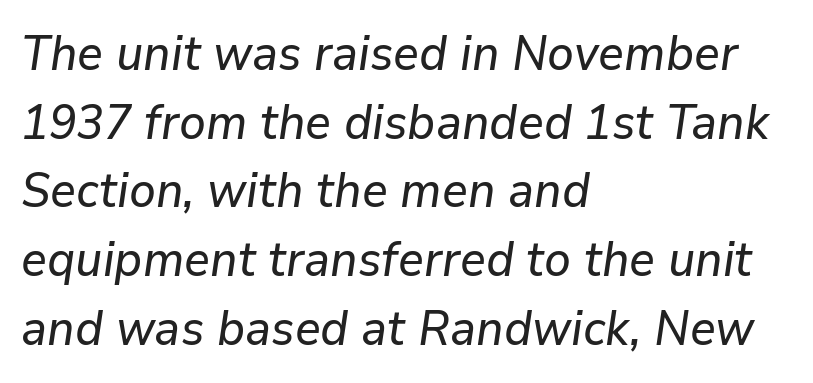
Notice how the stems are inclined rather than vertical — that's the hallmark of italics. A typesetter would call this zero additional tracking. This rendering features lettering with no underline. Horizontal bands of white between lines are of average thickness. Spacing verdict: proportional, widths tailored to each character.
